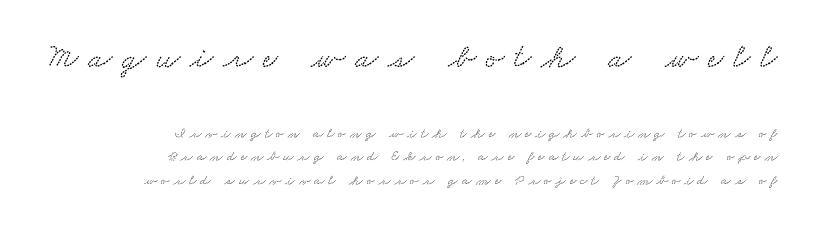
The image shows 34 px wide serif type; set right-aligned, normal line spacing (1.67x), unusually wide letter spacing (+0.29 em), not underlined; the first (top) block is 2.43x larger; medium stroke contrast and a small x-height.
